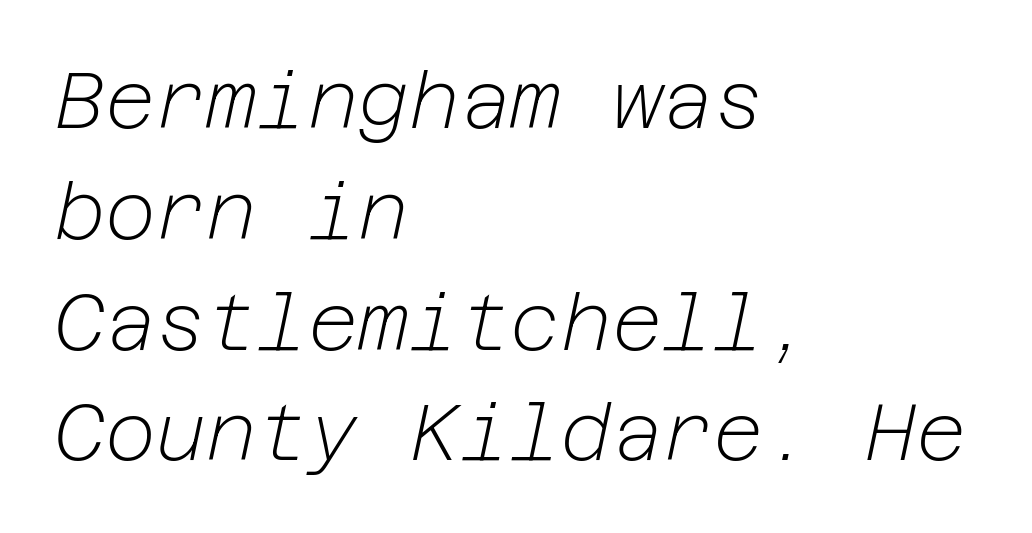
The horizontal fit of the characters is conventional and even. Caption: face not bold, strokes unweighted. Unmarked baselines from the first word to the last. Line starts are locked; line ends wander.
